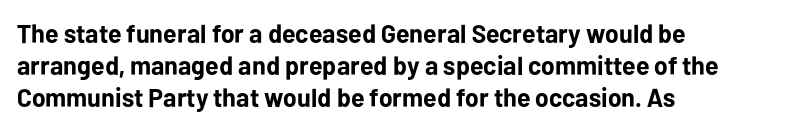
Alignment: flush left. A clean baseline with only descenders dipping below it. Vertical strokes here are truly vertical. Every letter is thick-stroked: bold, no question. A typesetter would call this zero additional tracking.
